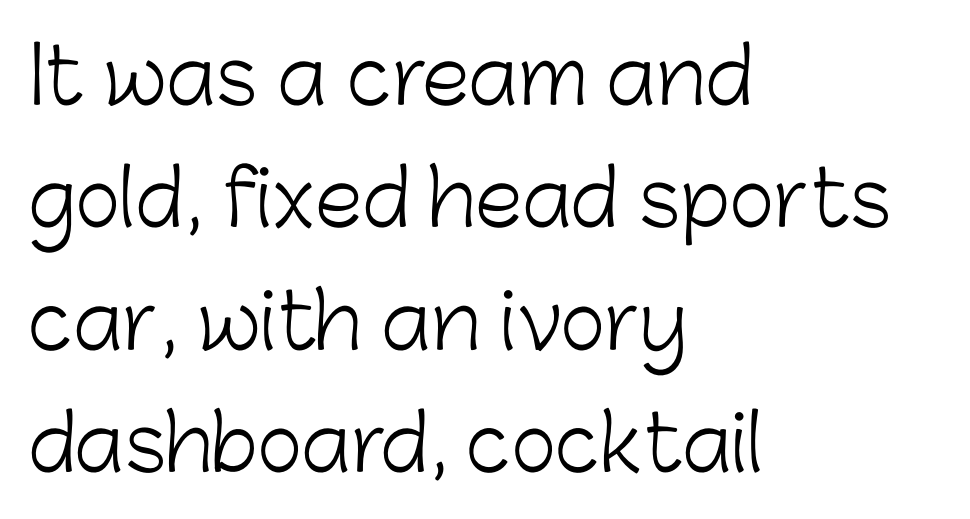
This is the regular roman posture of the typeface. Observe the ordinary spacing: letters are neighbours, not strangers. Leading: standard. Has an underline been added? It has not. Is the stroke heavy? The answer is a plain regular-or-lighter.
